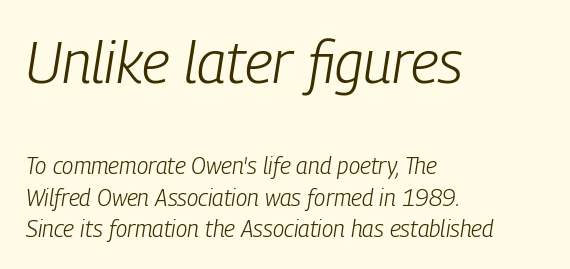
Q: Is the text bold? A: No.
Q: Is the text italic (slanted)? A: Yes, it leans right by about 9 degrees.
Q: Is the text underlined? A: No.
Q: How is the paragraph aligned? A: Left-aligned.
Q: Is the spacing between letters normal or unusually wide? A: Normal.
Q: Is the spacing between lines tight, normal or loose? A: Normal.
Q: Which block of text is set in a larger size, the first (top) or the second (bottom)? A: The first (top) one.
Q: Width (condensed, normal, or wide)? A: Condensed.
Q: Stroke contrast? A: Low.
Q: x-height? A: Medium.
Q: Monospaced? A: No.
